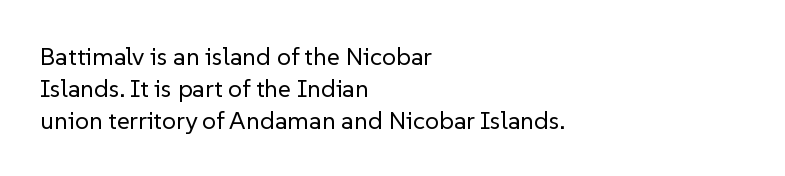
The image shows 25 px text type, upright; set left-aligned, normal line spacing (1.28x), normal letter spacing, not underlined.
